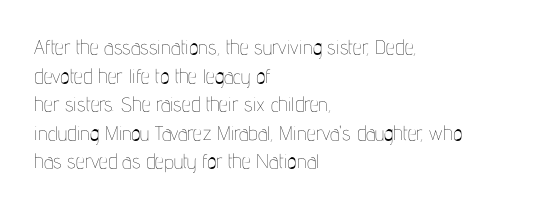
The image shows 20 px text type, upright; set left-aligned, normal line spacing (1.43x), normal letter spacing, not underlined.
